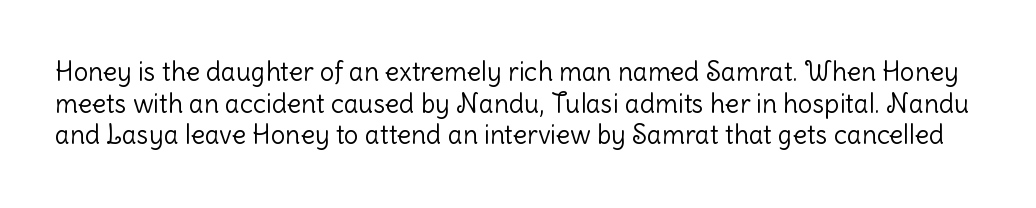
Designer's note — italics off, roman on. The baseline area is clear. Inter-character spacing is left at the font's built-in metrics. These glyphs show unthickened strokes, regular width or finer.
